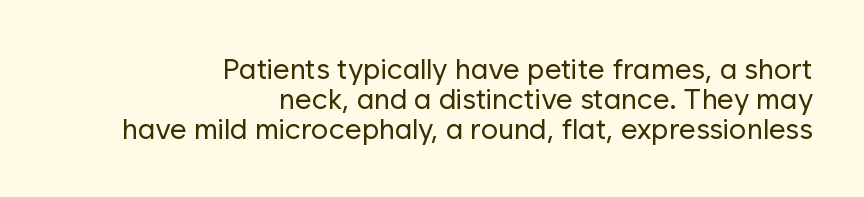
{"serif": "no", "italic": "no", "bold": "no", "weight": "regular", "width": "normal", "stroke_contrast": "low", "x_height": "medium", "monospaced": "no", "underline": "no", "align": "right", "line_spacing": "tight", "line_spacing_ratio": 1.03, "letter_spacing": "normal", "letter_spacing_em": 0.0, "glyph_px": 29}
